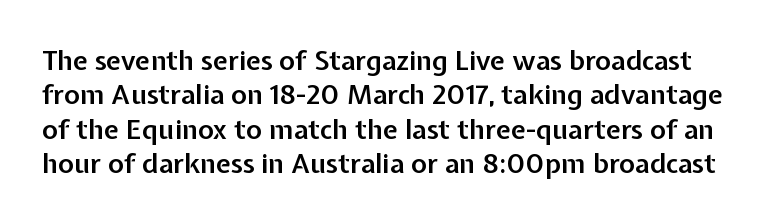
Q: Is the text bold? A: Semi-bold.
Q: Is the text italic (slanted)? A: No, it is upright.
Q: Is the text underlined? A: No.
Q: Is the spacing between letters normal or unusually wide? A: Normal.
Q: Is the spacing between lines tight, normal or loose? A: Normal.
